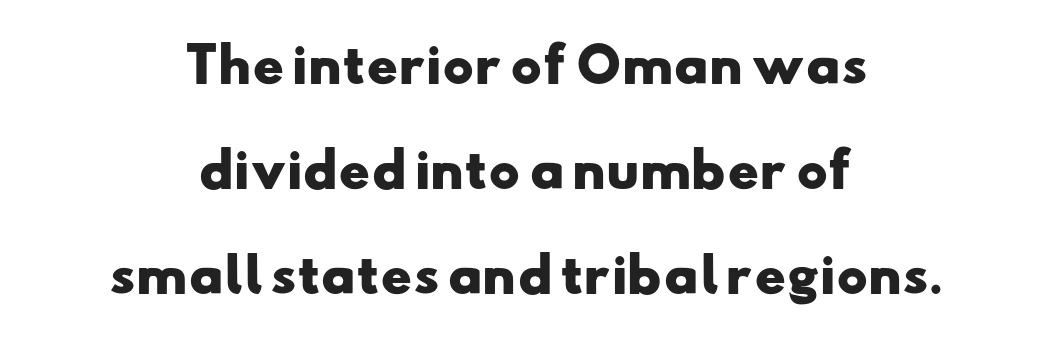
Bold? Absolutely — the strokes are thick and heavy. This sample has the flowing, uneven cadence of proportional lettering. Look at the bottom of the vertical strokes: they stop flat, with no serifs. Rows of type keep a wide berth in the vertical direction.
